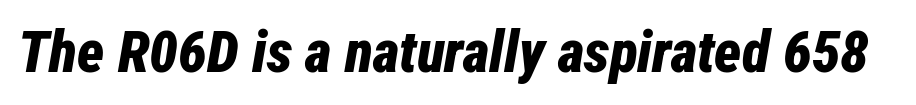
The image shows 58 px bold, condensed type, italic (leaning right); set normal letter spacing, not underlined; low stroke contrast and a medium x-height.
